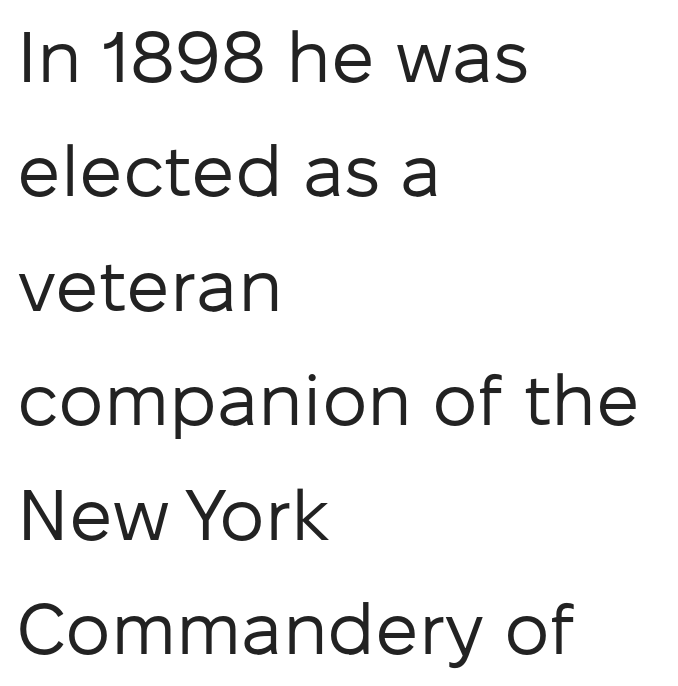
The image shows 72 px regular-weight sans-serif type, upright; set left-aligned, normal line spacing (1.59x), normal letter spacing, not underlined; low stroke contrast and a medium x-height.
